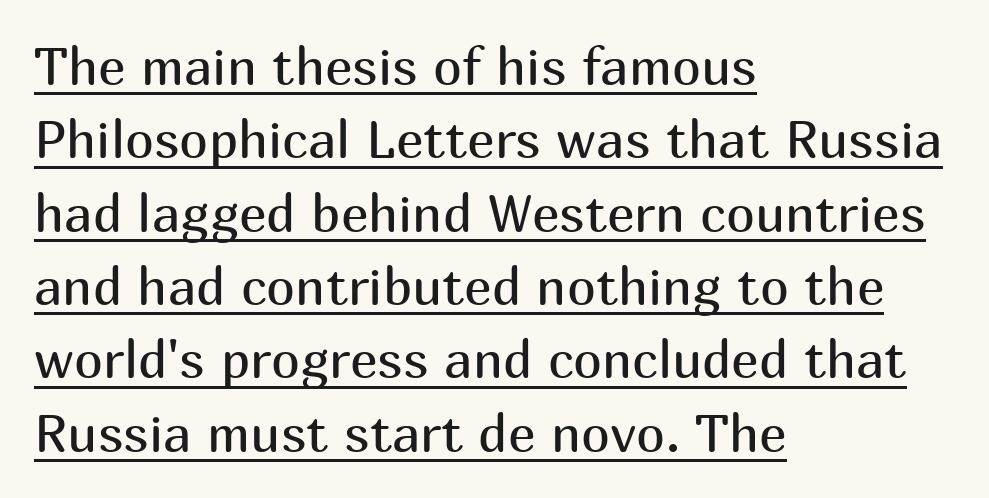
The image shows 52 px regular-weight sans-serif type, upright; set left-aligned, normal line spacing (1.41x), normal letter spacing, underlined; medium stroke contrast and a medium x-height.
